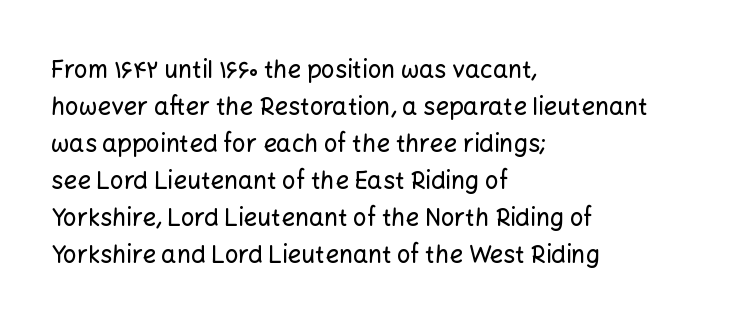
This is roman type, the default non-slanted kind. The lines in this sample share a left origin and differ only in where they stop. Glance below the letters and you will spot only blank space. The line-height multiplier appears to be the usual default. No extra tracking has been applied to these lines.
